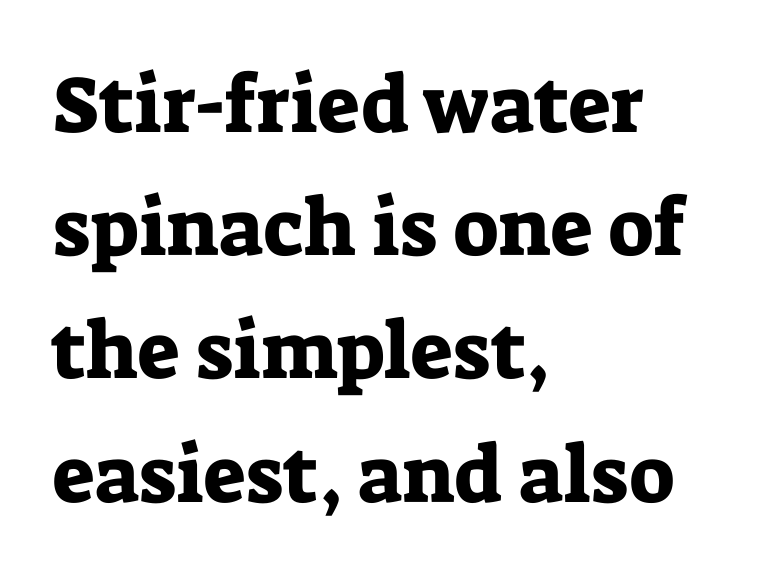
Q: Is the text italic (slanted)? A: No, it is upright.
Q: Is the typeface a serif or a sans-serif typeface? A: Serif.
Q: Is the text underlined? A: No.
Q: How is the paragraph aligned? A: Left-aligned.
Q: Is the spacing between letters normal or unusually wide? A: Normal.
Q: Is the spacing between lines tight, normal or loose? A: Normal.
Q: Width (condensed, normal, or wide)? A: Normal.
Q: Stroke contrast? A: Low.
Q: x-height? A: Medium.
Q: Monospaced? A: No.
